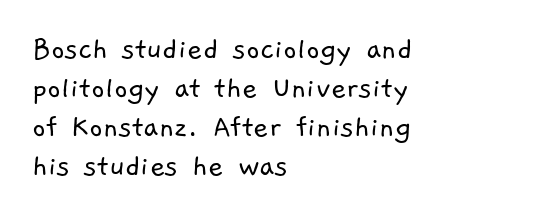
Q: Is the text bold? A: No.
Q: Is the typeface a serif or a sans-serif typeface? A: Sans-serif.
Q: Is the text underlined? A: No.
Q: How is the paragraph aligned? A: Left-aligned.
Q: Is the spacing between letters normal or unusually wide? A: Normal.
Q: Width (condensed, normal, or wide)? A: Normal.
Q: Stroke contrast? A: Low.
Q: x-height? A: Medium.
Q: Monospaced? A: No.
